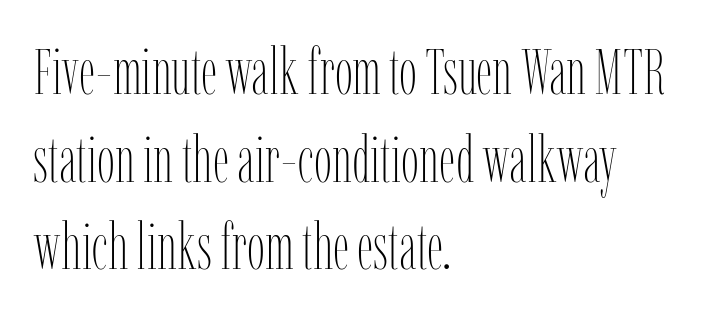
Q: Is the text bold? A: No.
Q: Is the text italic (slanted)? A: No, it is upright.
Q: Is the text underlined? A: No.
Q: How is the paragraph aligned? A: Left-aligned.
Q: Is the spacing between letters normal or unusually wide? A: Normal.
Q: Is the spacing between lines tight, normal or loose? A: Normal.
Q: Width (condensed, normal, or wide)? A: Condensed.
Q: Stroke contrast? A: Low.
Q: x-height? A: Medium.
Q: Monospaced? A: No.
